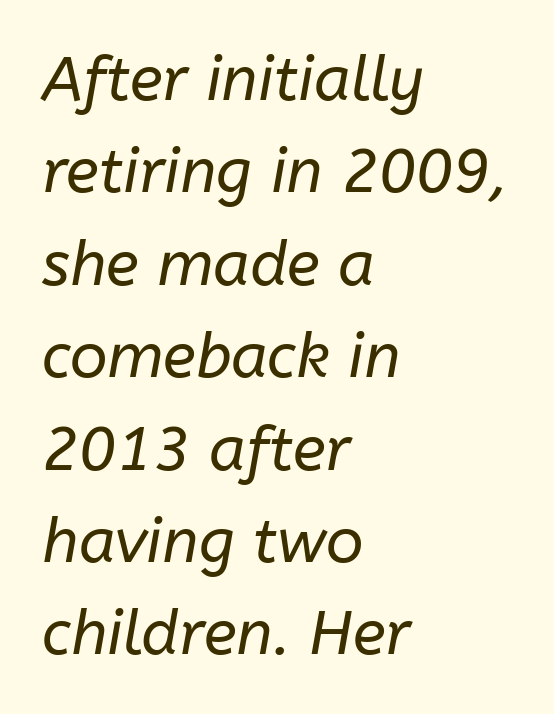
Q: Is the text bold? A: No.
Q: Is the text italic (slanted)? A: Yes, it leans right by about 10 degrees.
Q: Is the text underlined? A: No.
Q: How is the paragraph aligned? A: Left-aligned.
Q: Is the spacing between letters normal or unusually wide? A: Normal.
Q: Is the spacing between lines tight, normal or loose? A: Normal.
Q: Width (condensed, normal, or wide)? A: Normal.
Q: Stroke contrast? A: Low.
Q: x-height? A: Medium.
Q: Monospaced? A: No.
